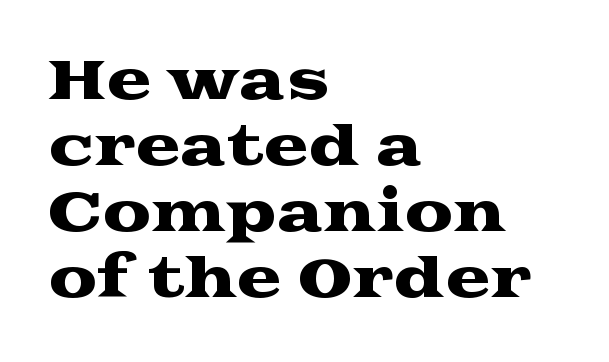
Honestly, the letter spacing is just normal — you wouldn't notice it. The typography opts for an upright posture over an oblique one. Typeset ragged right — the left edge is the straight one. Check under the words: just untouched page. You could not count columns in this text — the font is proportionally spaced. Old-style or modern, the face here clearly has serifs.
